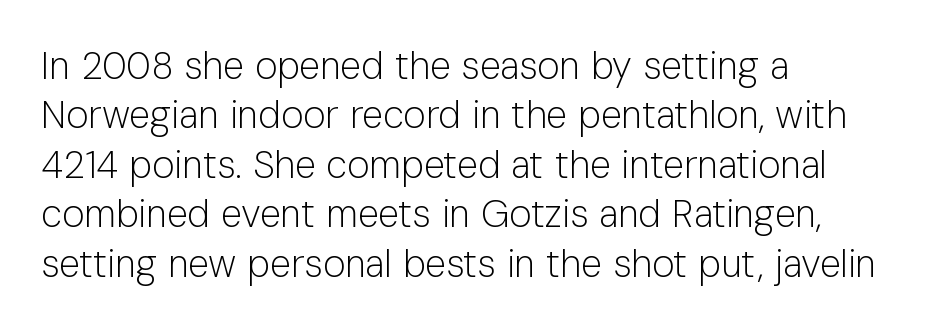
The vertical gap from one line to the next is medium. This reads as an unemphasized weight, regular at the heaviest. Is this a fixed-width face? No — the glyphs have proportional, varying widths. These lines keep a tight, regular rhythm from letter to letter. Does the type have serifs? No, each stem ends abruptly.
